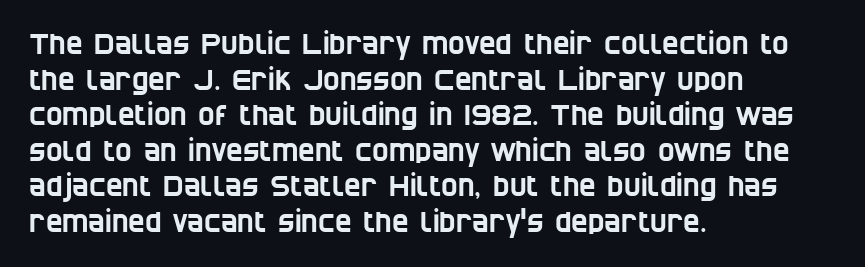
{"serif": "no", "width": "condensed", "stroke_contrast": "low", "x_height": "large", "monospaced": "no", "underline": "no", "align": "left", "line_spacing": "normal", "line_spacing_ratio": 1.27, "letter_spacing": "normal", "letter_spacing_em": 0.0, "glyph_px": 28}
